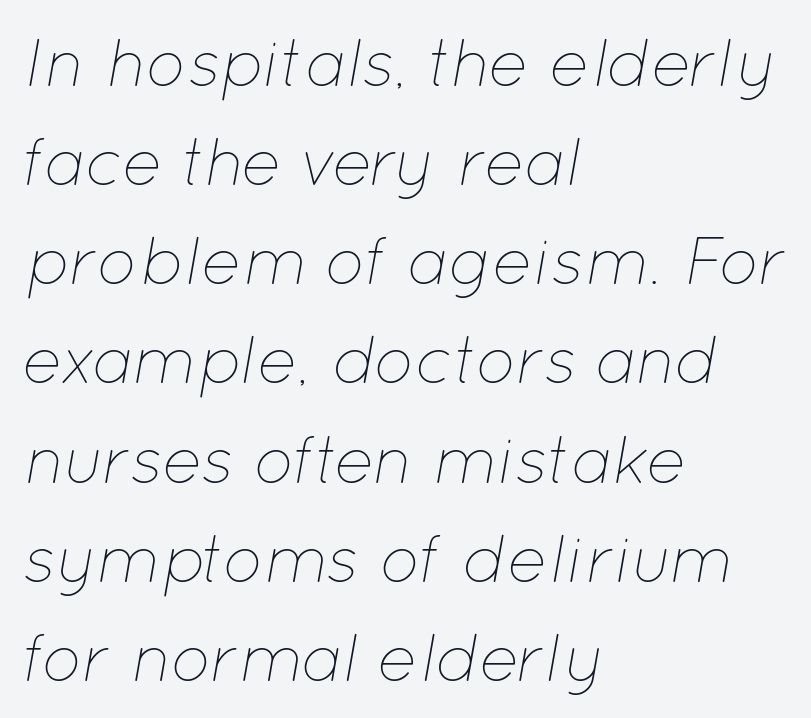
The image shows 67 px thin type, italic (leaning right); set left-aligned, normal line spacing (1.48x), normal letter spacing, not underlined; low stroke contrast and a medium x-height.
